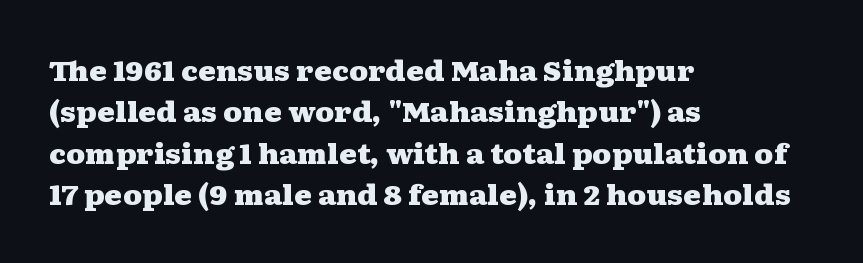
Q: Is the text bold? A: Yes.
Q: Is the text italic (slanted)? A: No, it is upright.
Q: Is the text underlined? A: No.
Q: How is the paragraph aligned? A: Left-aligned.
Q: Is the spacing between letters normal or unusually wide? A: Normal.
Q: Is the spacing between lines tight, normal or loose? A: Normal.
